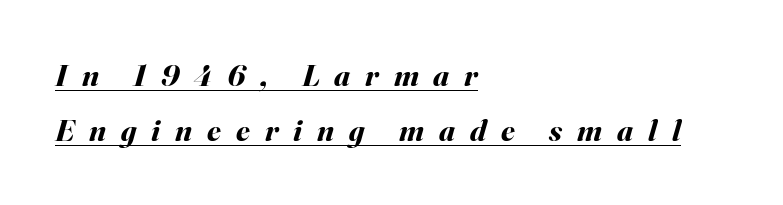
The image shows 31 px bold type, italic (leaning right); set left-aligned, line spacing 1.78x, unusually wide letter spacing (+0.48 em), underlined; medium stroke contrast and a small x-height.
